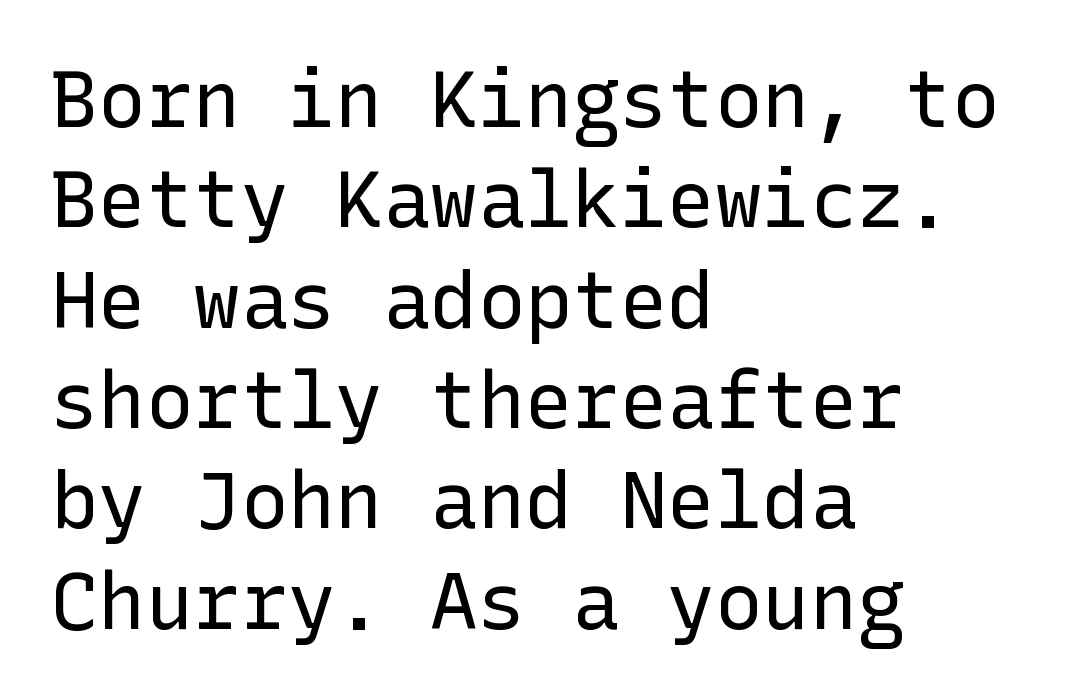
{"serif": "no", "italic": "no", "bold": "no", "weight": "regular", "width": "normal", "stroke_contrast": "low", "x_height": "medium", "underline": "no", "align": "left", "line_spacing": "normal", "line_spacing_ratio": 1.27, "letter_spacing": "normal", "letter_spacing_em": 0.0, "glyph_px": 79}
